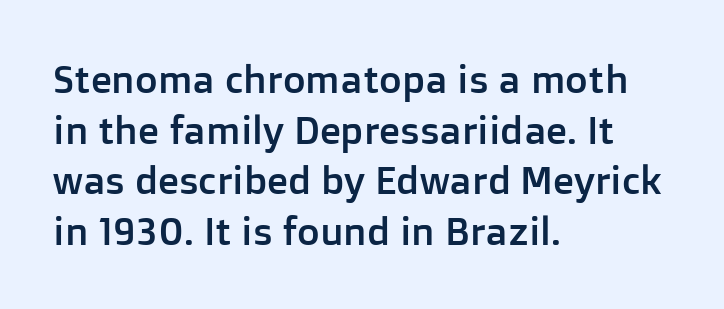
The image shows 39 px sans-serif type, upright; set left-aligned, normal line spacing (1.3x), normal letter spacing, not underlined; low stroke contrast and a medium x-height.
